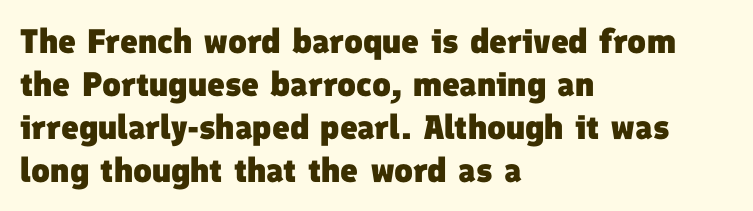
Normally led — the rows are evenly, conventionally spaced. The passage is arranged the way most books set body copy — flush left. Descenders are the only things crossing below the line. This sample uses a sans-serif face.
